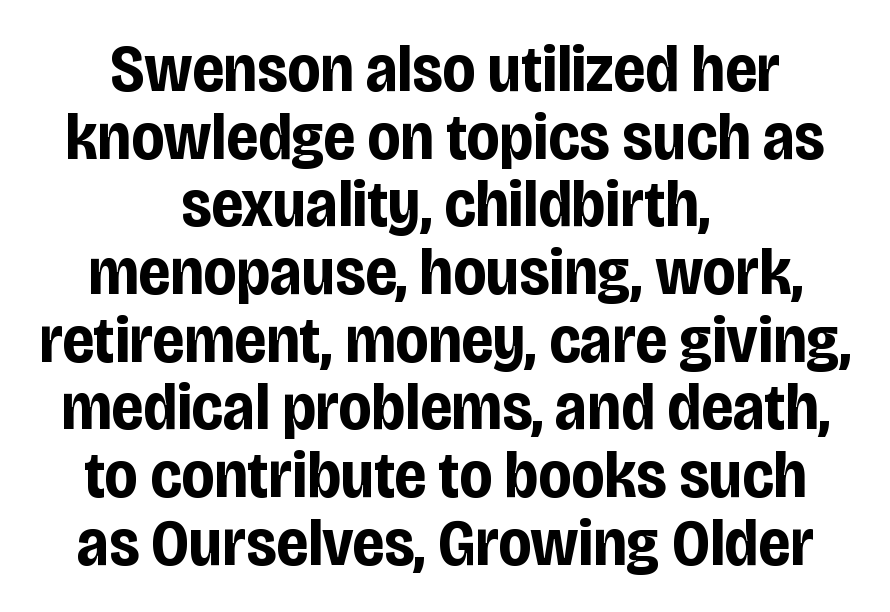
Where is the straight margin? There isn't one; the lines are centered. The letters carry no serifs — their stems end cleanly without finishing strokes. If you drew a line through each stem, it would be perfectly vertical. A typesetter would call this leading minimal, almost set solid.
